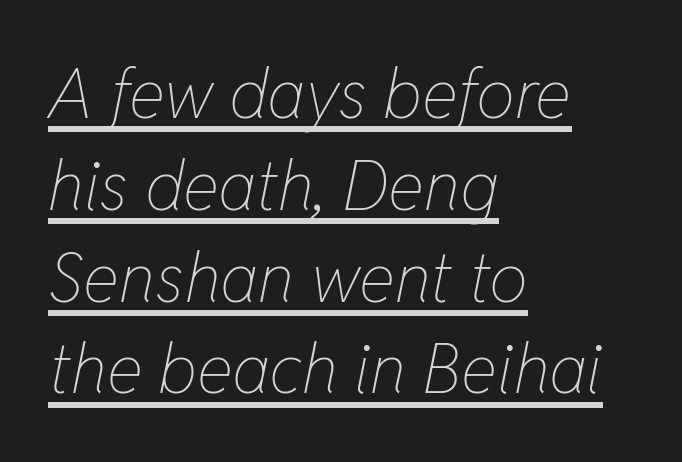
The image shows 69 px thin, condensed type, italic (leaning right); set left-aligned, normal line spacing (1.33x), normal letter spacing, underlined; low stroke contrast and a medium x-height.
